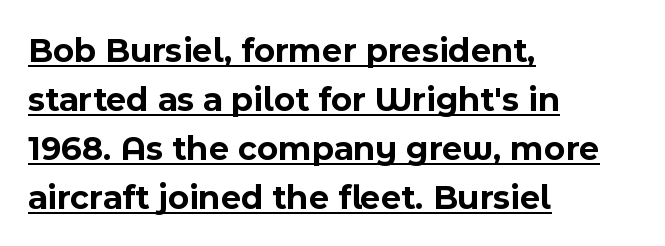
The image shows 35 px bold sans-serif type, upright; set left-aligned, normal line spacing (1.4x), normal letter spacing, underlined; a medium x-height.
